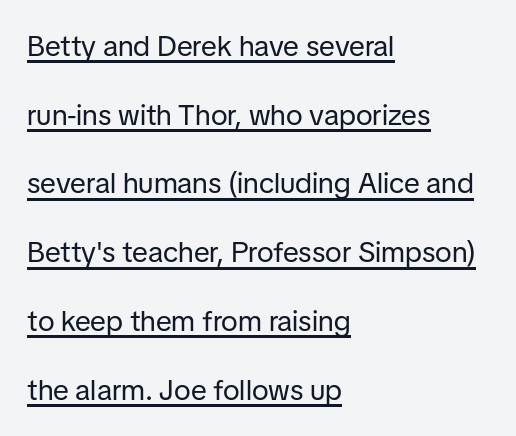
One glance says open: line gaps are wider than usual. Quick note: underline on. The passage shown is typed in a proportional face where columns would drift. Casual observation: everything's shoved over to the left.
